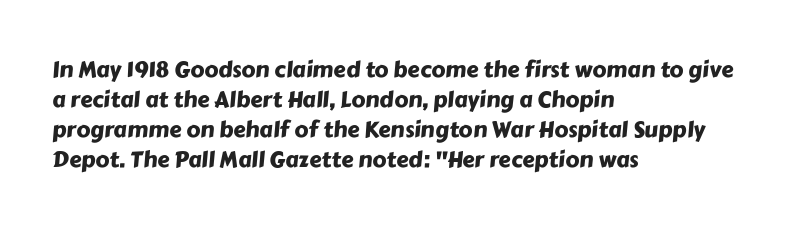
The image shows 22 px text type; set left-aligned, normal line spacing (1.36x), normal letter spacing, not underlined.
